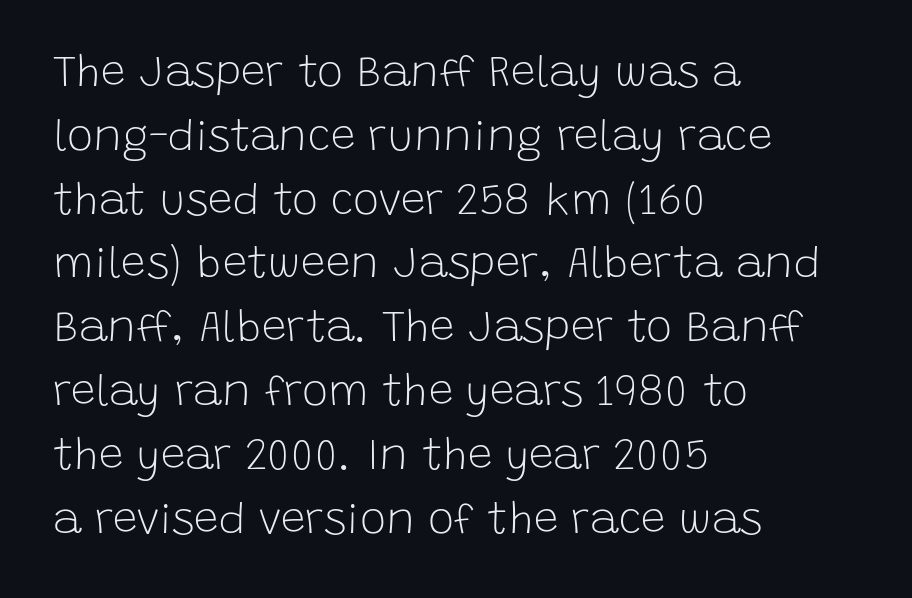
Look at the tracking — it's just the regular setting, nothing added. Character widths vary here, with narrow letters taking less room than wide ones. Nope, no serifs anywhere on these letters. Decoration check: the copy has no underline. In terms of leading, this rendering sits right in the middle.
